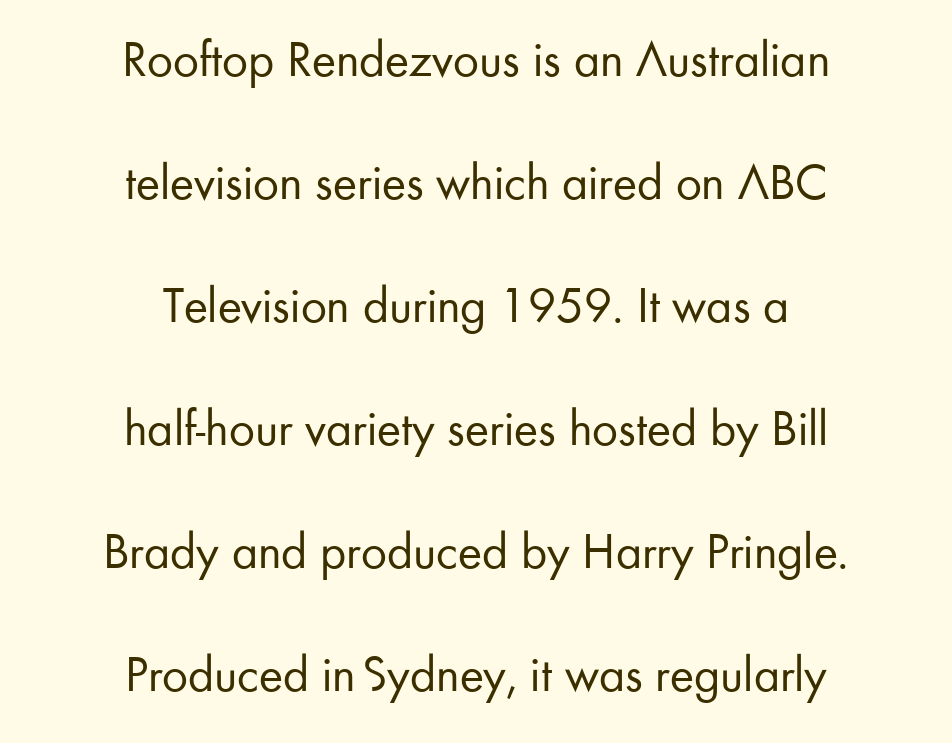
{"serif": "no", "italic": "no", "bold": "no", "weight": "regular", "width": "normal", "stroke_contrast": "low", "x_height": "small", "monospaced": "no", "underline": "no", "align": "center", "line_spacing": "loose", "line_spacing_ratio": 2.41, "letter_spacing": "normal", "letter_spacing_em": 0.0, "glyph_px": 51}
